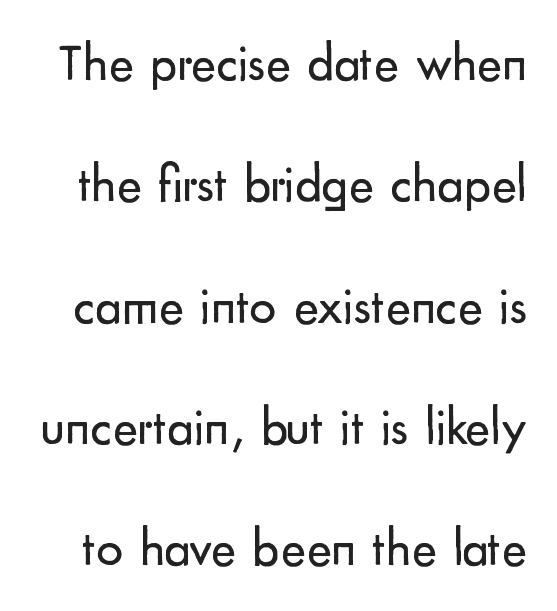
Q: Is the text bold? A: No.
Q: Is the text italic (slanted)? A: No, it is upright.
Q: Is the typeface a serif or a sans-serif typeface? A: Sans-serif.
Q: Is the text underlined? A: No.
Q: Is the spacing between letters normal or unusually wide? A: Normal.
Q: Is the spacing between lines tight, normal or loose? A: Loose.
Q: Width (condensed, normal, or wide)? A: Normal.
Q: Stroke contrast? A: Low.
Q: x-height? A: Small.
Q: Monospaced? A: No.
